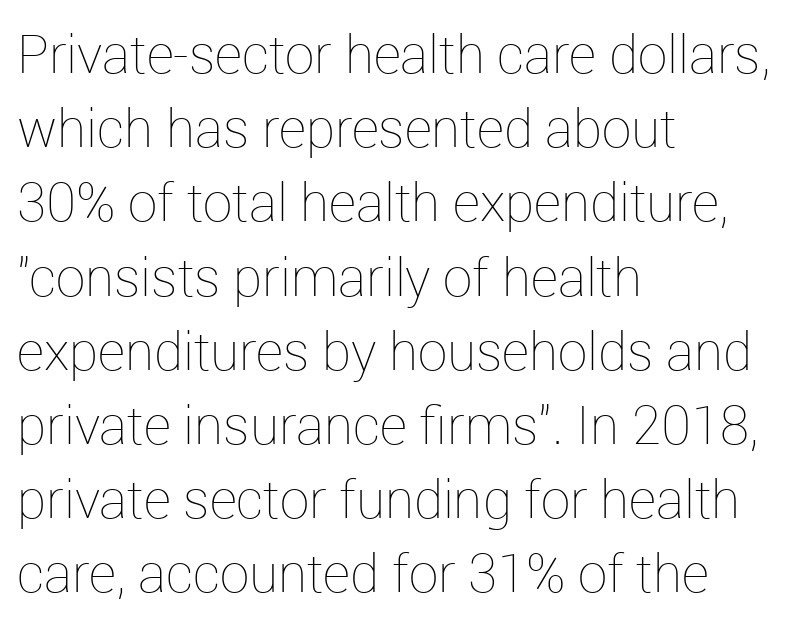
Casual observation: everything's shoved over to the left. Note the varied advance widths — an 'i' is clearly narrower than an 'm'. This rendering leaves character spacing at its baseline value. Posture: vertical.
